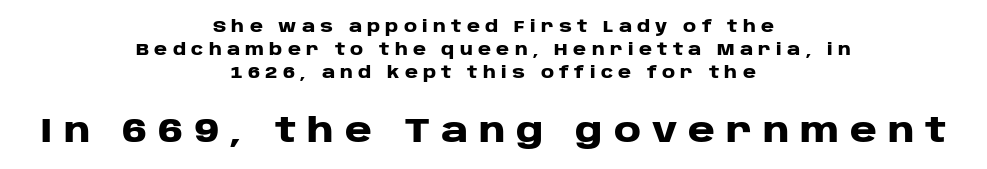
A typesetter would call this leading conventional body-copy spacing. Serif or sans? Sans — the stroke terminals are bare. The compositor balanced each line on the midline. This sample uses expanded letter spacing, leaving extra air between glyphs.
